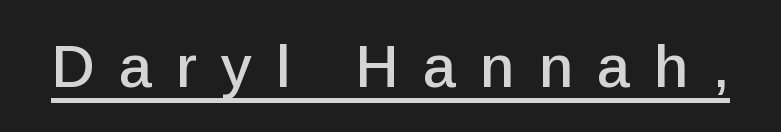
The image shows 60 px sans-serif type, upright; set unusually wide letter spacing (+0.4 em), underlined; low stroke contrast and a medium x-height.
